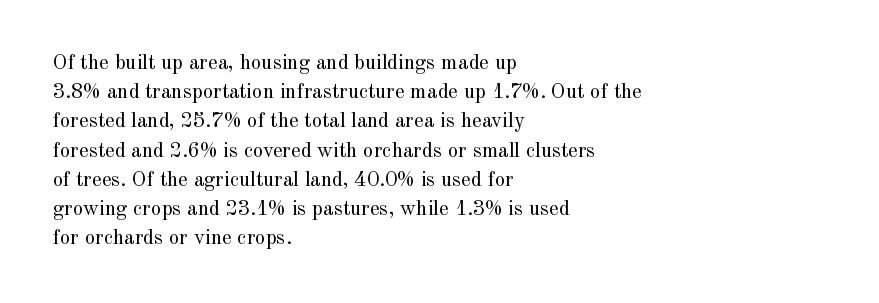
The image shows 21 px text type, upright; set left-aligned, normal line spacing (1.39x), normal letter spacing, not underlined.
